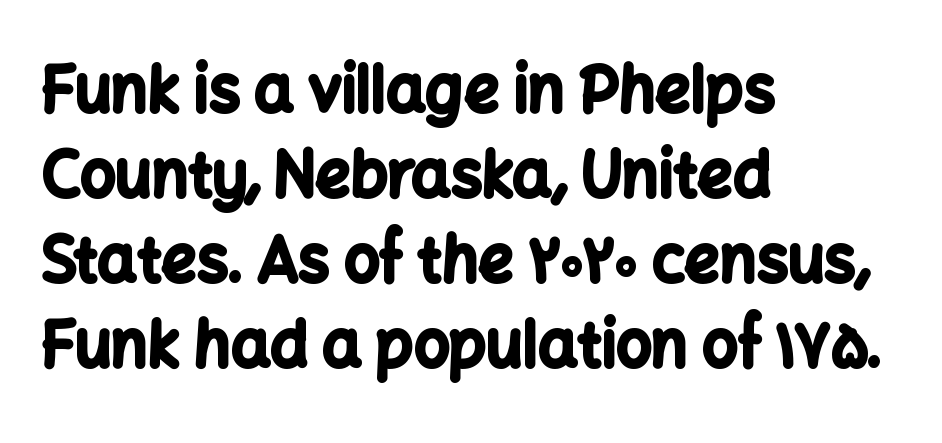
Every character sits straight up, as roman type does. The letters advance in unequal steps, a hallmark of proportional type. A sans-serif font was chosen for this passage. The face used here has the dense, thick strokes of a bold. Decoration check: the copy has no underline.
